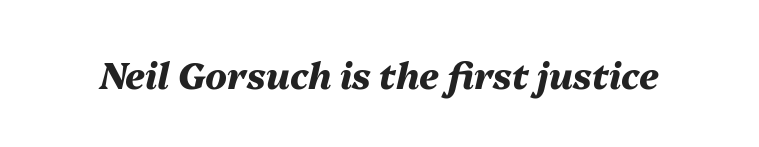
Q: Is the text bold? A: Yes.
Q: Is the text italic (slanted)? A: Yes, it leans right by about 13 degrees.
Q: Is the text underlined? A: No.
Q: Is the spacing between letters normal or unusually wide? A: Normal.
Q: Width (condensed, normal, or wide)? A: Normal.
Q: Stroke contrast? A: Medium.
Q: x-height? A: Medium.
Q: Monospaced? A: No.
